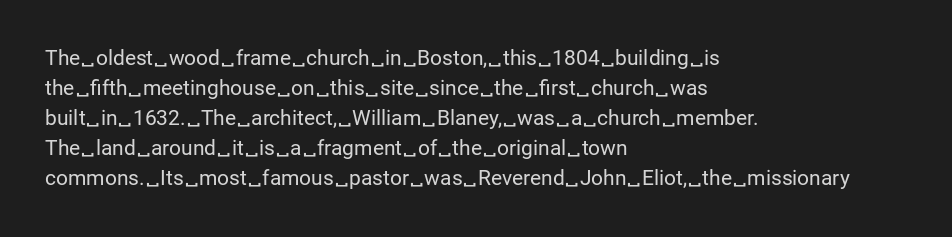
Q: Is the text bold? A: No.
Q: Is the text italic (slanted)? A: No, it is upright.
Q: Is the text underlined? A: No.
Q: How is the paragraph aligned? A: Left-aligned.
Q: Is the spacing between letters normal or unusually wide? A: Normal.
Q: Is the spacing between lines tight, normal or loose? A: Normal.
